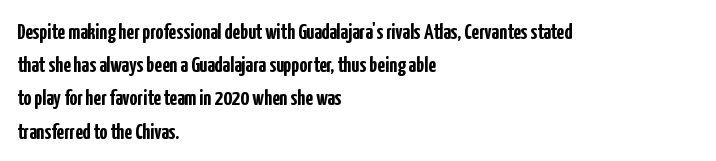
Leading matches the norm, producing a regular column. The area under the type is left untouched. Does extra space separate the letters? No, they use regular spacing. These lines were composed using upright roman letters.
